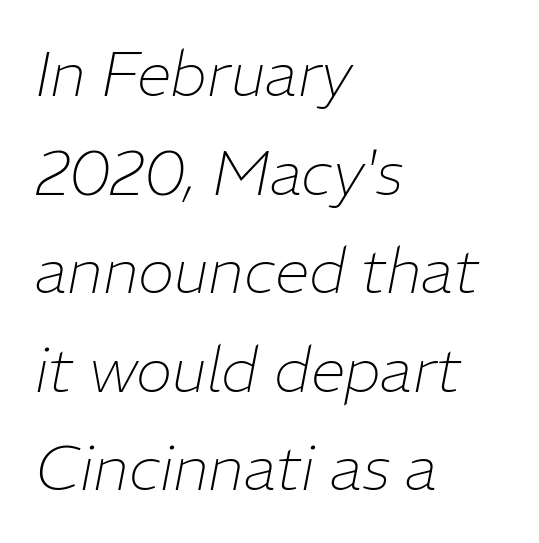
Q: Is the text bold? A: No.
Q: Is the text italic (slanted)? A: Yes, it leans right by about 11 degrees.
Q: Is the text underlined? A: No.
Q: How is the paragraph aligned? A: Left-aligned.
Q: Is the spacing between letters normal or unusually wide? A: Normal.
Q: Is the spacing between lines tight, normal or loose? A: Normal.
Q: Width (condensed, normal, or wide)? A: Normal.
Q: Stroke contrast? A: Low.
Q: x-height? A: Medium.
Q: Monospaced? A: No.
